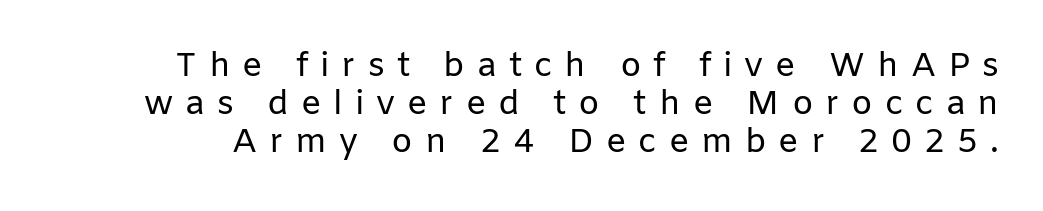
The image shows 34 px regular-weight sans-serif type, upright; set tight line spacing (1.12x), unusually wide letter spacing (+0.35 em), not underlined; low stroke contrast and a medium x-height.
